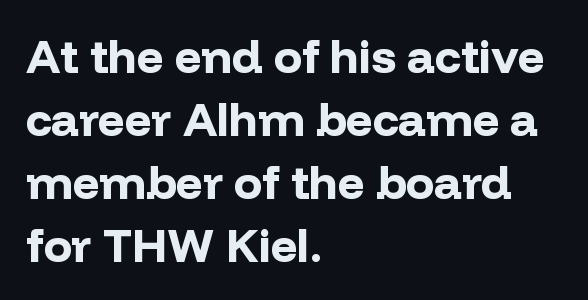
{"serif": "no", "italic": "no", "bold": "yes", "weight": "bold", "width": "normal", "stroke_contrast": "low", "x_height": "medium", "monospaced": "no", "underline": "no", "align": "left", "line_spacing": "normal", "line_spacing_ratio": 1.34, "letter_spacing": "normal", "letter_spacing_em": 0.0, "glyph_px": 47}
